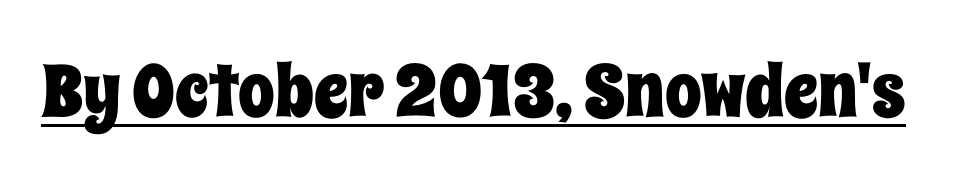
{"italic": "no", "width": "condensed", "stroke_contrast": "low", "x_height": "large", "monospaced": "no", "underline": "yes", "letter_spacing": "normal", "letter_spacing_em": 0.0, "glyph_px": 73}
